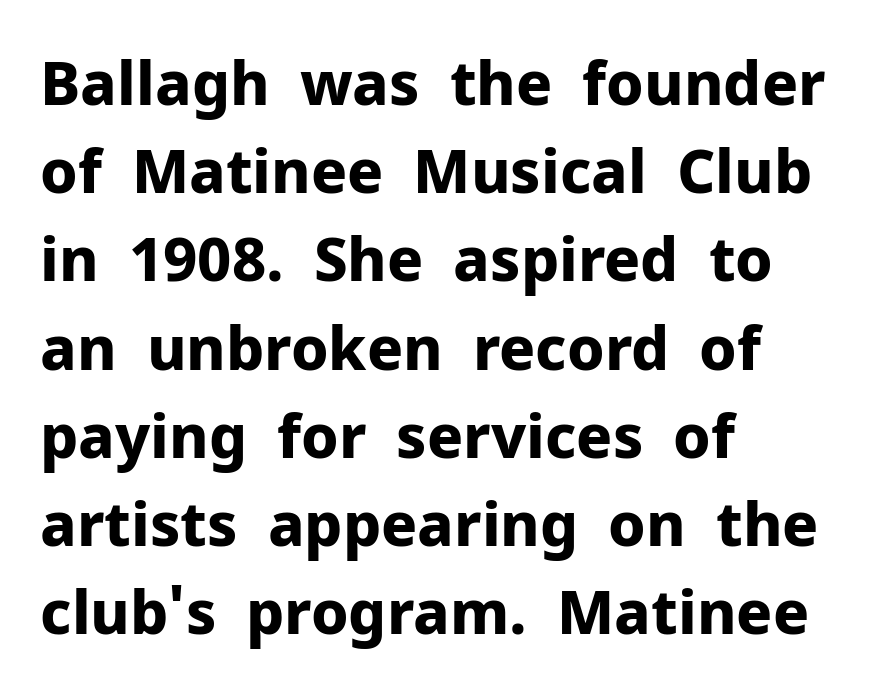
Q: Is the text bold? A: Yes.
Q: Is the text italic (slanted)? A: No, it is upright.
Q: Is the typeface a serif or a sans-serif typeface? A: Sans-serif.
Q: Is the text underlined? A: No.
Q: How is the paragraph aligned? A: Left-aligned.
Q: Is the spacing between letters normal or unusually wide? A: Normal.
Q: Is the spacing between lines tight, normal or loose? A: Normal.
Q: Width (condensed, normal, or wide)? A: Normal.
Q: Stroke contrast? A: Low.
Q: x-height? A: Medium.
Q: Monospaced? A: No.
